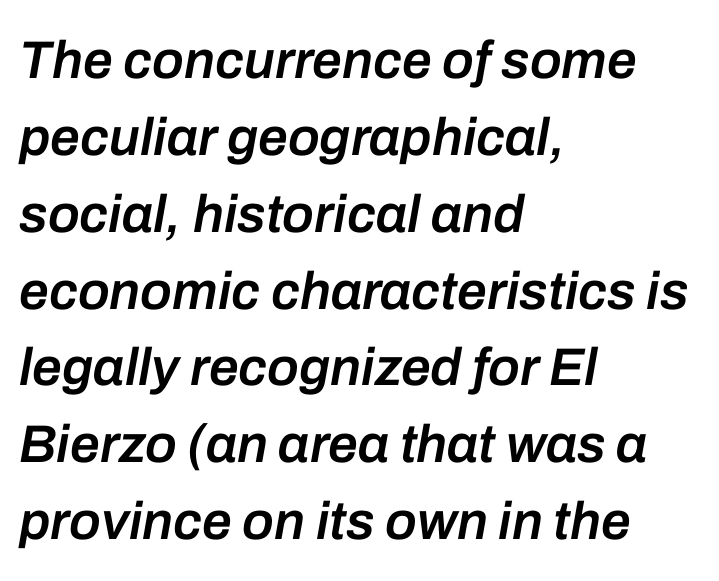
Q: Is the text bold? A: Semi-bold.
Q: Is the text italic (slanted)? A: Yes, it leans right by about 10 degrees.
Q: Is the text underlined? A: No.
Q: How is the paragraph aligned? A: Left-aligned.
Q: Is the spacing between letters normal or unusually wide? A: Normal.
Q: Is the spacing between lines tight, normal or loose? A: Normal.
Q: Width (condensed, normal, or wide)? A: Normal.
Q: Stroke contrast? A: Low.
Q: x-height? A: Medium.
Q: Monospaced? A: No.
